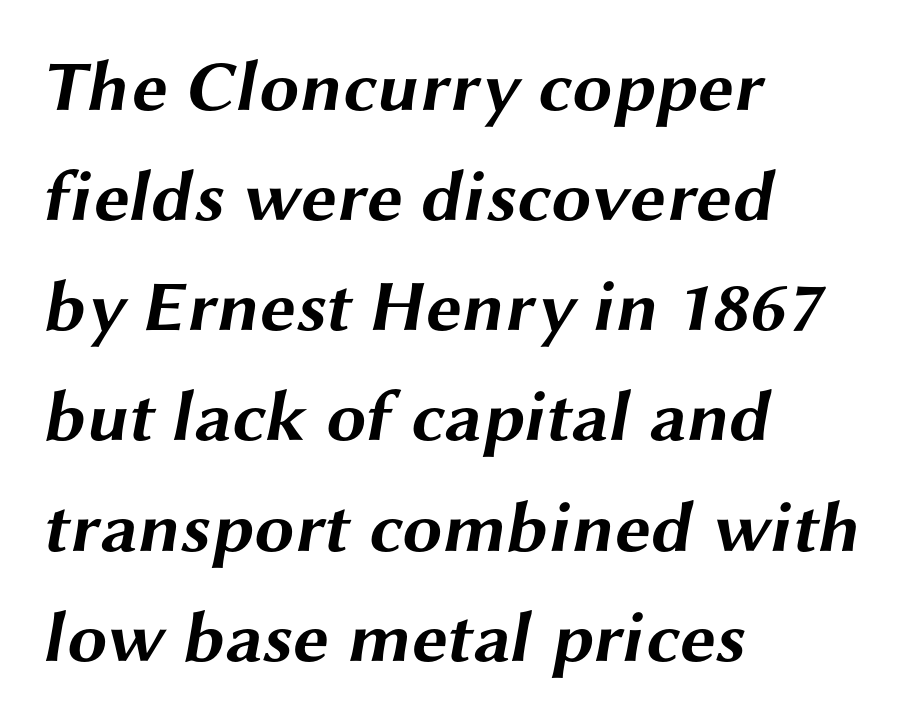
Bare-footed words on every line. Is this a sans? Yes — the strokes have no serifs. Compared with typical paragraphs, the rows here are spaced about the same. The rendering uses natural spacing where letterforms have individual widths.
